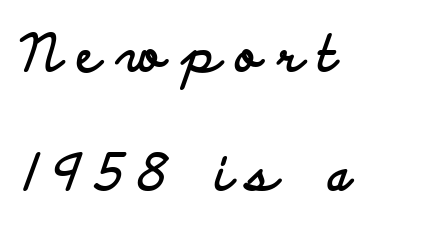
Q: Is the text bold? A: Yes.
Q: Is the text italic (slanted)? A: Yes.
Q: Is the typeface a serif or a sans-serif typeface? A: Sans-serif.
Q: Is the text underlined? A: No.
Q: How is the paragraph aligned? A: Left-aligned.
Q: Is the spacing between letters normal or unusually wide? A: Unusually wide.
Q: Is the spacing between lines tight, normal or loose? A: Loose.
Q: Width (condensed, normal, or wide)? A: Wide.
Q: Stroke contrast? A: Low.
Q: x-height? A: Small.
Q: Monospaced? A: No.
